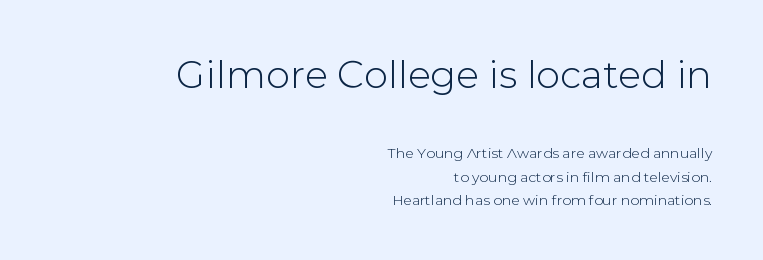
The image shows 38 px sans-serif type, upright; set right-aligned, normal line spacing (1.66x), normal letter spacing, not underlined; the first (top) block is 2.71x larger; low stroke contrast and a medium x-height.
